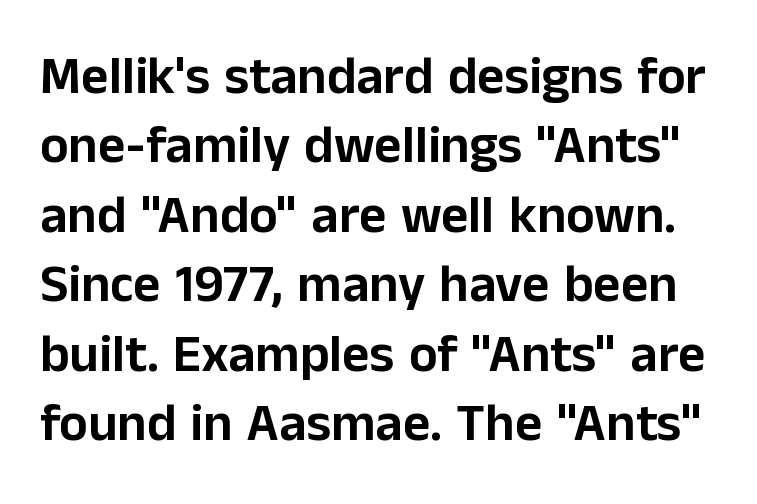
Q: Is the text italic (slanted)? A: No, it is upright.
Q: Is the typeface a serif or a sans-serif typeface? A: Sans-serif.
Q: Is the text underlined? A: No.
Q: Is the spacing between letters normal or unusually wide? A: Normal.
Q: Is the spacing between lines tight, normal or loose? A: Normal.
Q: Width (condensed, normal, or wide)? A: Normal.
Q: Stroke contrast? A: Low.
Q: x-height? A: Medium.
Q: Monospaced? A: No.
